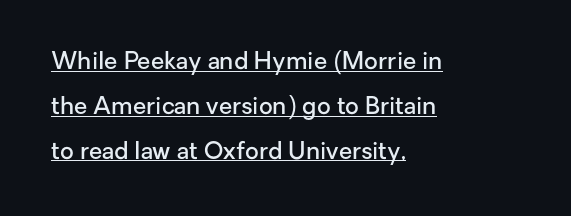
{"italic": "no", "bold": "semi", "underline": "yes", "align": "left", "line_spacing_ratio": 1.87, "letter_spacing": "normal", "letter_spacing_em": 0.0, "glyph_px": 24}
